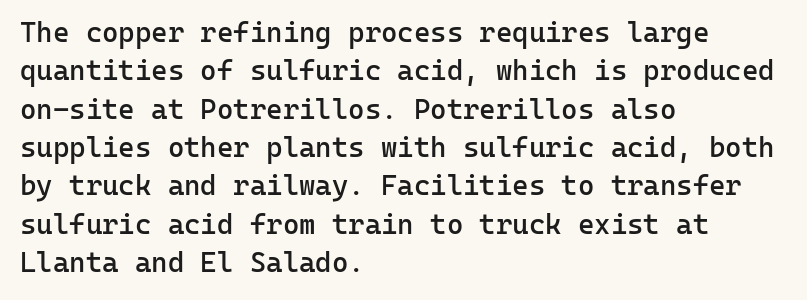
Each row of text sits above clean, open space. The passage shown is typed in a monospace face where columns stay perfectly aligned. The ragged edge is on the right, which tells us the setting is flush left. This is sans-serif lettering, the kind often seen on screens and signage. Compared with typical body copy, the letter spacing here is the same. The lettering holds an erect, upright posture throughout.
